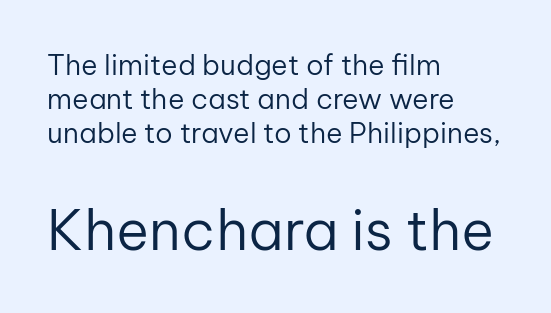
Q: Is the text bold? A: No.
Q: Is the text italic (slanted)? A: No, it is upright.
Q: Is the typeface a serif or a sans-serif typeface? A: Sans-serif.
Q: Is the text underlined? A: No.
Q: How is the paragraph aligned? A: Left-aligned.
Q: Is the spacing between letters normal or unusually wide? A: Normal.
Q: Which block of text is set in a larger size, the first (top) or the second (bottom)? A: The second (bottom) one.
Q: Width (condensed, normal, or wide)? A: Normal.
Q: Stroke contrast? A: Low.
Q: x-height? A: Medium.
Q: Monospaced? A: No.
